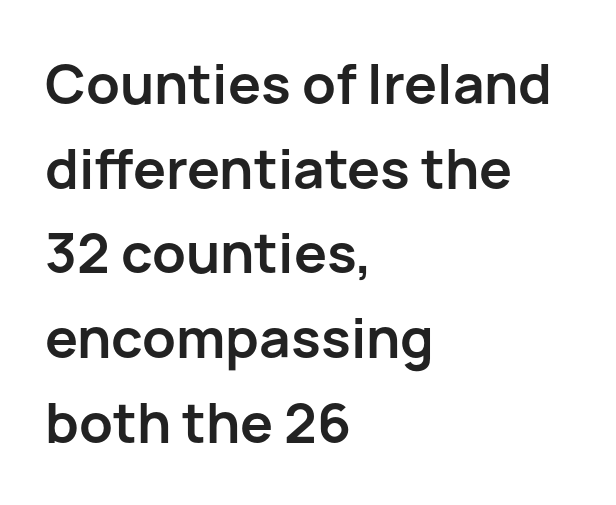
Q: Is the text bold? A: Yes.
Q: Is the text italic (slanted)? A: No, it is upright.
Q: Is the typeface a serif or a sans-serif typeface? A: Sans-serif.
Q: Is the text underlined? A: No.
Q: How is the paragraph aligned? A: Left-aligned.
Q: Is the spacing between letters normal or unusually wide? A: Normal.
Q: Is the spacing between lines tight, normal or loose? A: Normal.
Q: Width (condensed, normal, or wide)? A: Normal.
Q: Stroke contrast? A: Low.
Q: x-height? A: Medium.
Q: Monospaced? A: No.
